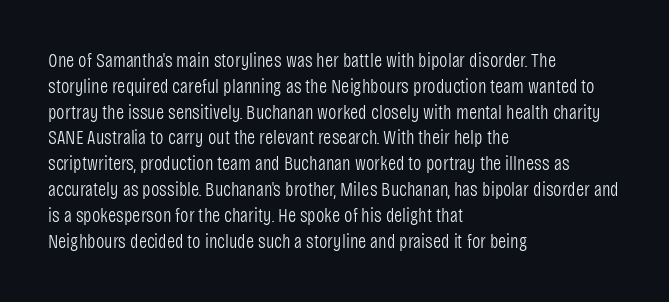
{"italic": "no", "bold": "no", "underline": "no", "align": "left", "line_spacing": "normal", "line_spacing_ratio": 1.29, "letter_spacing": "normal", "letter_spacing_em": 0.0, "glyph_px": 20}
